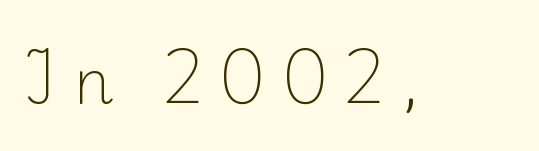
The image shows 61 px light serif type, upright; set unusually wide letter spacing (+0.26 em), not underlined; medium stroke contrast and a small x-height.
